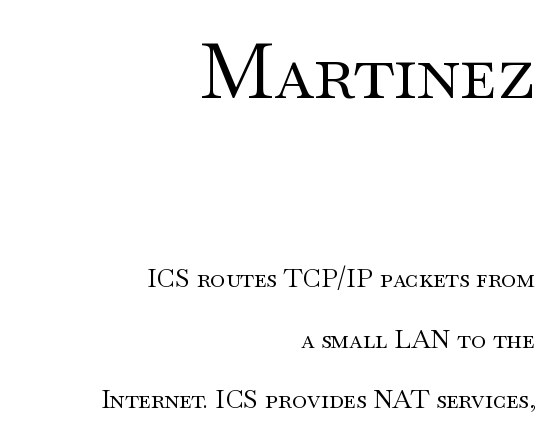
Q: Is the text bold? A: No.
Q: Is the text italic (slanted)? A: No, it is upright.
Q: Is the typeface a serif or a sans-serif typeface? A: Serif.
Q: Is the text underlined? A: No.
Q: How is the paragraph aligned? A: Right-aligned.
Q: Is the spacing between letters normal or unusually wide? A: Normal.
Q: Is the spacing between lines tight, normal or loose? A: Loose.
Q: Which block of text is set in a larger size, the first (top) or the second (bottom)? A: The first (top) one.
Q: Width (condensed, normal, or wide)? A: Wide.
Q: Stroke contrast? A: Medium.
Q: x-height? A: Small.
Q: Monospaced? A: No.
